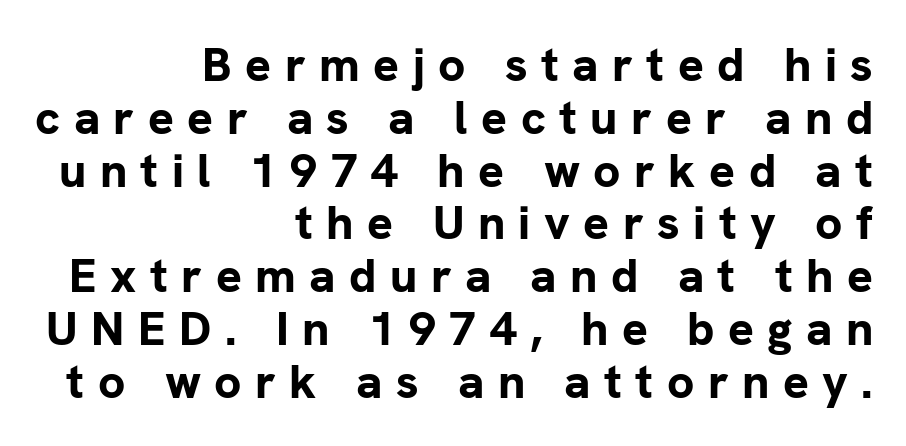
The image shows 48 px bold sans-serif type, upright; set right-aligned, tight line spacing (1.1x), unusually wide letter spacing (+0.28 em), not underlined; low stroke contrast and a medium x-height.
